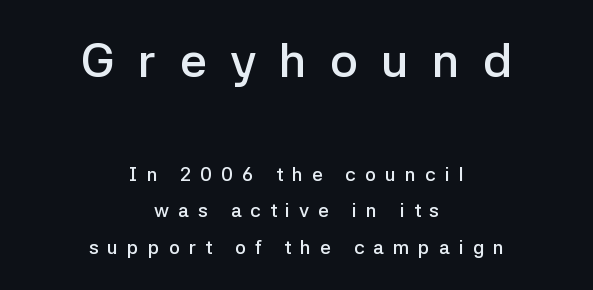
Q: Is the text bold? A: Semi-bold.
Q: Is the text italic (slanted)? A: No, it is upright.
Q: Is the typeface a serif or a sans-serif typeface? A: Sans-serif.
Q: Is the text underlined? A: No.
Q: How is the paragraph aligned? A: Centered.
Q: Is the spacing between letters normal or unusually wide? A: Unusually wide.
Q: Is the spacing between lines tight, normal or loose? A: Loose.
Q: Which block of text is set in a larger size, the first (top) or the second (bottom)? A: The first (top) one.
Q: Width (condensed, normal, or wide)? A: Normal.
Q: Stroke contrast? A: Low.
Q: x-height? A: Medium.
Q: Monospaced? A: No.
